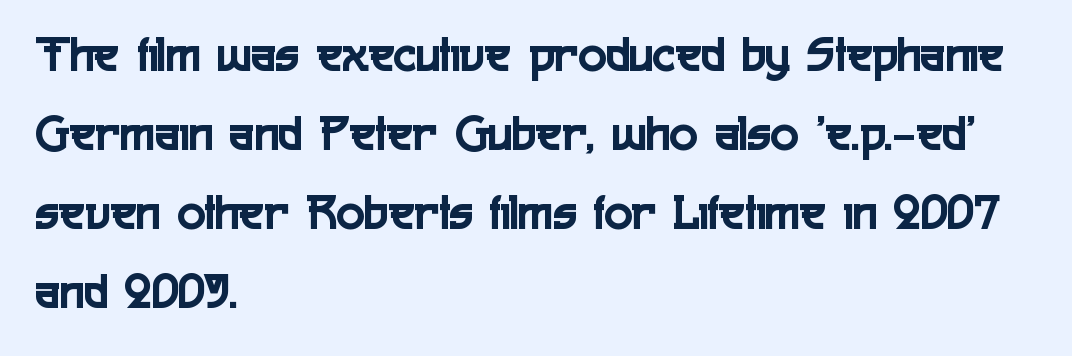
{"serif": "no", "italic": "no", "width": "condensed", "x_height": "medium", "monospaced": "no", "underline": "no", "align": "left", "line_spacing": "normal", "line_spacing_ratio": 1.52, "letter_spacing": "normal", "letter_spacing_em": 0.0, "glyph_px": 52}
